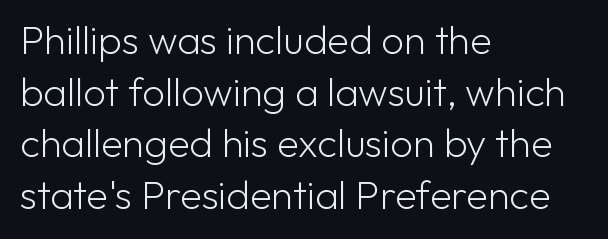
Regarding leading, the lines here are spaced in the standard way. Check the space under the baseline: it is left empty. Alignment: flush left. The text was rendered using a sans face with plain stroke endings.
